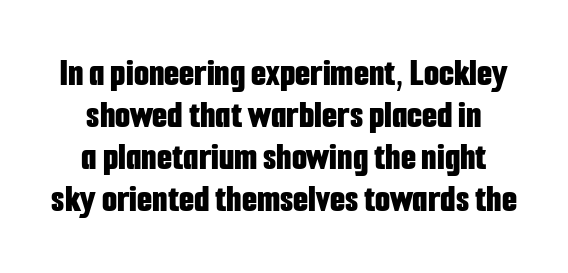
Q: Is the text bold? A: Yes.
Q: Is the text italic (slanted)? A: No, it is upright.
Q: Is the typeface a serif or a sans-serif typeface? A: Sans-serif.
Q: Is the text underlined? A: No.
Q: Is the spacing between letters normal or unusually wide? A: Normal.
Q: Is the spacing between lines tight, normal or loose? A: Tight.
Q: Width (condensed, normal, or wide)? A: Condensed.
Q: Stroke contrast? A: Low.
Q: x-height? A: Medium.
Q: Monospaced? A: No.
